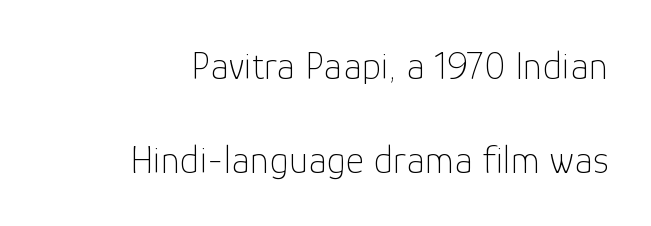
Q: Is the text bold? A: No.
Q: Is the text italic (slanted)? A: No, it is upright.
Q: Is the typeface a serif or a sans-serif typeface? A: Sans-serif.
Q: Is the text underlined? A: No.
Q: How is the paragraph aligned? A: Right-aligned.
Q: Is the spacing between letters normal or unusually wide? A: Normal.
Q: Is the spacing between lines tight, normal or loose? A: Loose.
Q: Width (condensed, normal, or wide)? A: Normal.
Q: Stroke contrast? A: Low.
Q: x-height? A: Medium.
Q: Monospaced? A: No.
